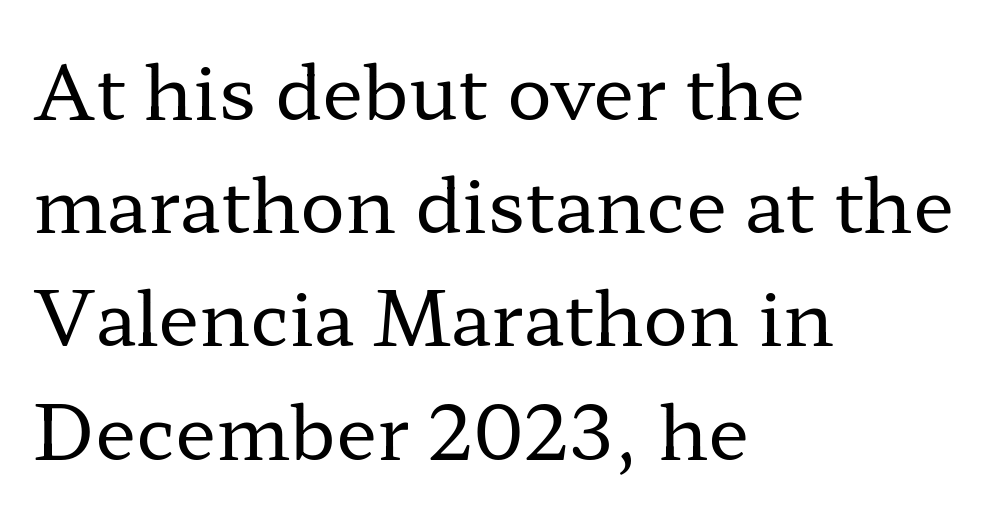
The image shows 75 px regular-weight, wide serif type, upright; set left-aligned, normal line spacing (1.51x), normal letter spacing, not underlined; low stroke contrast and a medium x-height.
